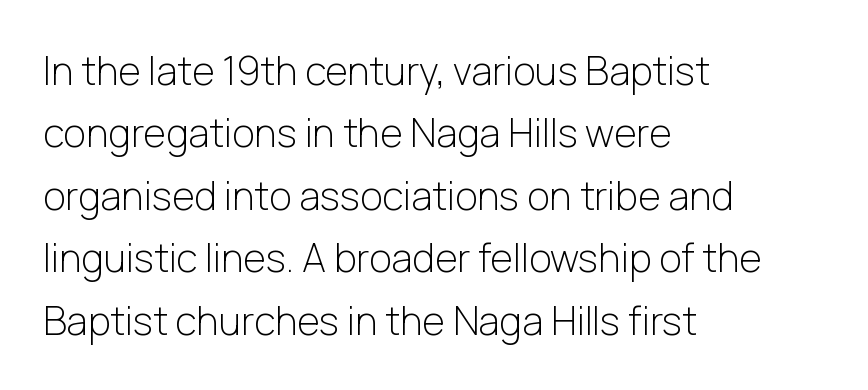
The image shows 39 px light sans-serif type, upright; set left-aligned, normal line spacing (1.6x), normal letter spacing, not underlined; low stroke contrast and a medium x-height.
